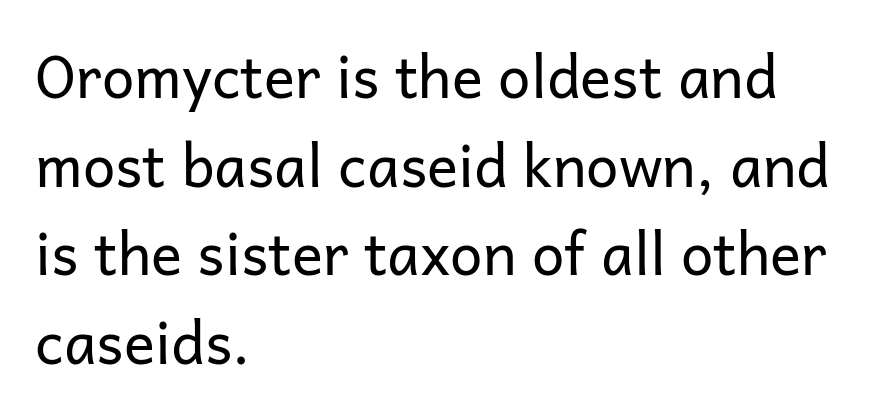
{"serif": "no", "italic": "no", "bold": "no", "weight": "regular", "width": "normal", "stroke_contrast": "low", "x_height": "medium", "monospaced": "no", "underline": "no", "align": "left", "line_spacing": "normal", "line_spacing_ratio": 1.53, "letter_spacing": "normal", "letter_spacing_em": 0.0, "glyph_px": 58}
